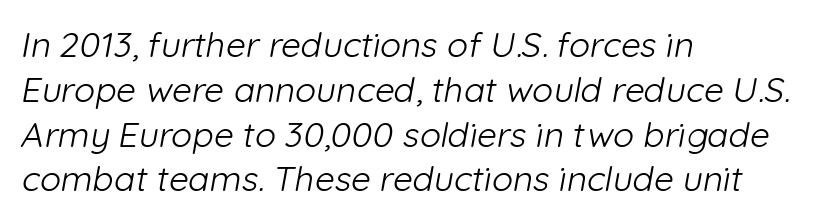
Q: Is the text bold? A: No.
Q: Is the typeface a serif or a sans-serif typeface? A: Sans-serif.
Q: Is the text underlined? A: No.
Q: How is the paragraph aligned? A: Left-aligned.
Q: Is the spacing between letters normal or unusually wide? A: Normal.
Q: Is the spacing between lines tight, normal or loose? A: Normal.
Q: Width (condensed, normal, or wide)? A: Normal.
Q: Stroke contrast? A: Low.
Q: x-height? A: Medium.
Q: Monospaced? A: No.
